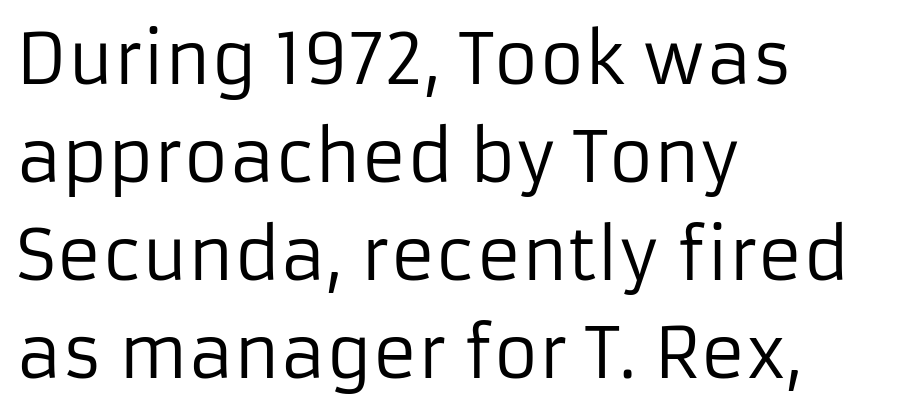
The image shows 69 px regular-weight sans-serif type, upright; set left-aligned, normal line spacing (1.42x), normal letter spacing, not underlined; low stroke contrast and a medium x-height.
